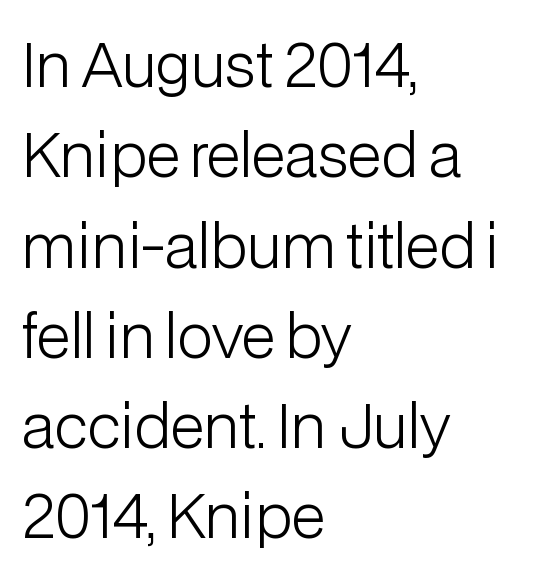
{"serif": "no", "italic": "no", "bold": "no", "weight": "light", "width": "normal", "stroke_contrast": "low", "x_height": "medium", "monospaced": "no", "underline": "no", "align": "left", "line_spacing": "normal", "line_spacing_ratio": 1.53, "letter_spacing": "normal", "letter_spacing_em": 0.0, "glyph_px": 59}
